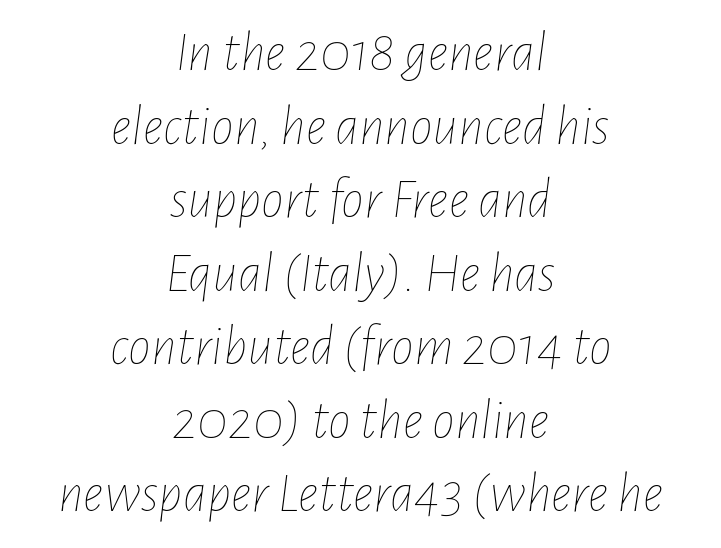
The image shows 57 px thin, condensed type, italic (leaning right); set centered, normal line spacing (1.29x), normal letter spacing, not underlined; low stroke contrast and a medium x-height.
